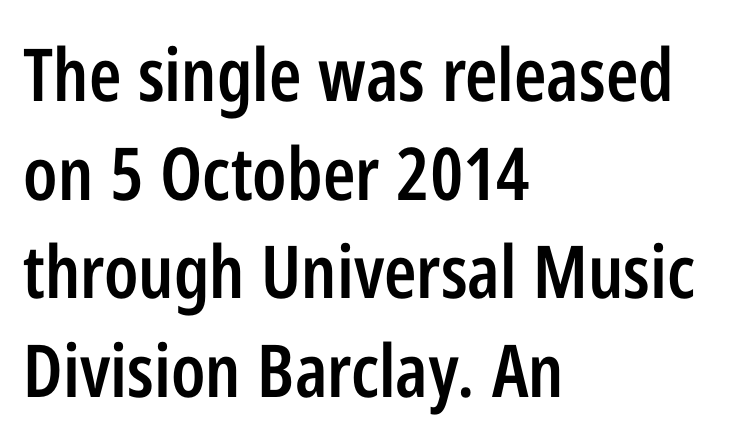
{"serif": "no", "italic": "no", "bold": "semi", "weight": "semibold", "width": "condensed", "stroke_contrast": "low", "x_height": "medium", "monospaced": "no", "underline": "no", "align": "left", "line_spacing": "normal", "line_spacing_ratio": 1.35, "letter_spacing": "normal", "letter_spacing_em": 0.0, "glyph_px": 73}
